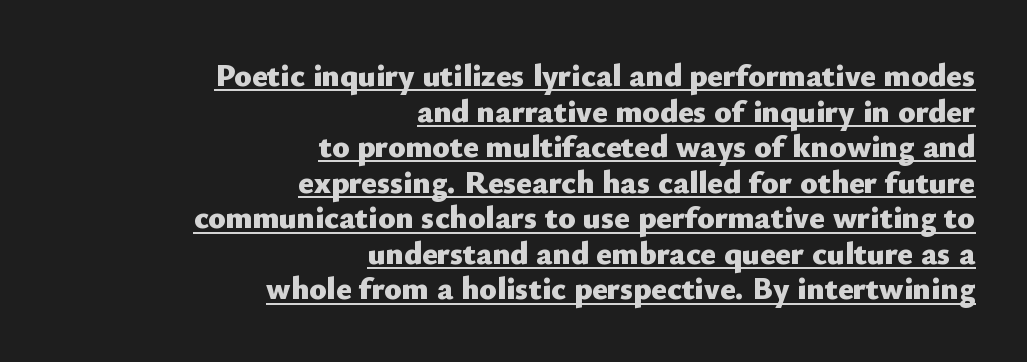
The image shows 32 px heavy sans-serif type, upright; set right-aligned, tight line spacing (1.11x), normal letter spacing, underlined; low stroke contrast and a small x-height.
